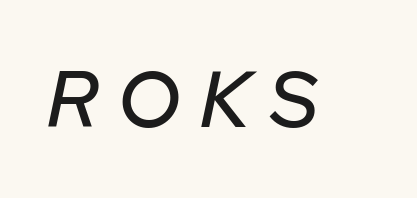
Q: Is the text italic (slanted)? A: Yes, it leans right by about 12 degrees.
Q: Is the text underlined? A: No.
Q: Is the spacing between letters normal or unusually wide? A: Unusually wide.
Q: Width (condensed, normal, or wide)? A: Normal.
Q: Stroke contrast? A: Low.
Q: x-height? A: Medium.
Q: Monospaced? A: No.
